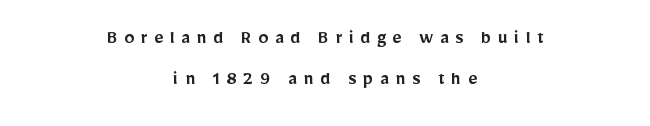
Does the lettering tilt? It doesn't — this is upright. Both edges are ragged and mirror each other, which tells us the setting is centered. Compared with an ordinary text face, these strokes are moderately heavier — a semibold. Is the letter spacing exaggerated? Yes — the characters are pushed far apart. A bare baseline throughout the passage.
